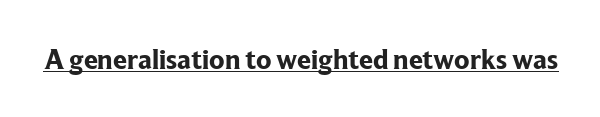
In terms of posture, this sample is upright. Weight check: bold — yes, fully. Stroke terminals: seriffed. Decoration check: the copy is underlined. Tracking here is standard; glyphs follow each other at the usual distance.
